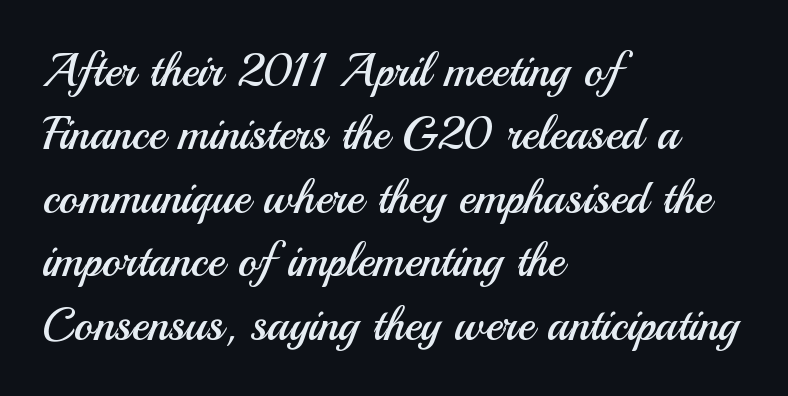
Q: Is the text bold? A: No.
Q: Is the text italic (slanted)? A: Yes.
Q: Is the typeface a serif or a sans-serif typeface? A: Sans-serif.
Q: Is the text underlined? A: No.
Q: How is the paragraph aligned? A: Left-aligned.
Q: Is the spacing between letters normal or unusually wide? A: Normal.
Q: Is the spacing between lines tight, normal or loose? A: Normal.
Q: Width (condensed, normal, or wide)? A: Normal.
Q: Stroke contrast? A: Medium.
Q: x-height? A: Small.
Q: Monospaced? A: No.
